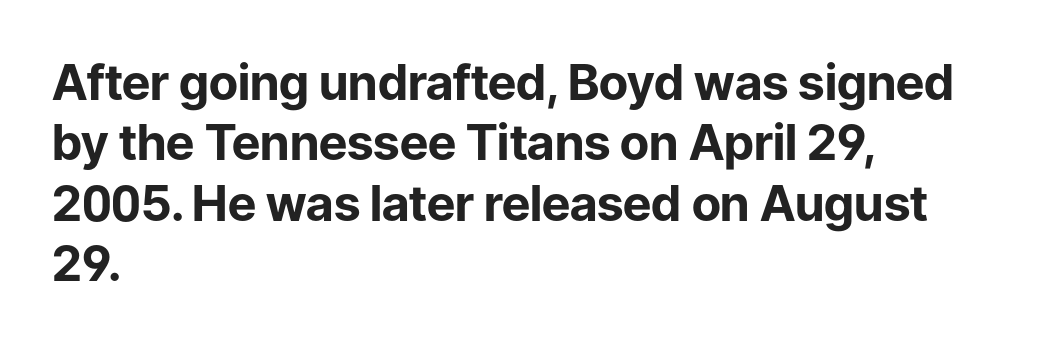
Quick note: underline off. The text was rendered using a sans face with plain stroke endings. Caption: bold face, heavy strokes. Inter-character spacing is left at the font's built-in metrics.
